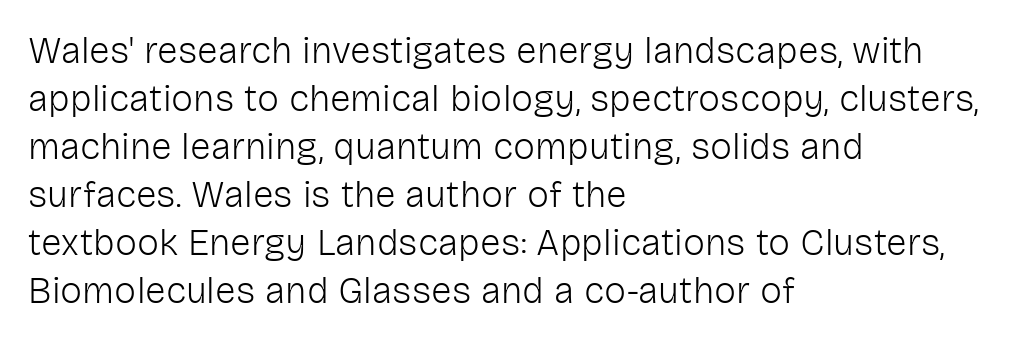
Q: Is the text bold? A: No.
Q: Is the text italic (slanted)? A: No, it is upright.
Q: Is the typeface a serif or a sans-serif typeface? A: Sans-serif.
Q: Is the text underlined? A: No.
Q: How is the paragraph aligned? A: Left-aligned.
Q: Is the spacing between letters normal or unusually wide? A: Normal.
Q: Is the spacing between lines tight, normal or loose? A: Normal.
Q: Width (condensed, normal, or wide)? A: Normal.
Q: Stroke contrast? A: Low.
Q: x-height? A: Medium.
Q: Monospaced? A: No.
